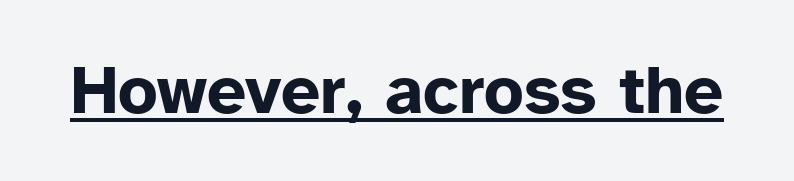
Weight: bold. Every word sits above its own underline. Italic: no, the glyphs are upright roman. The letters advance in unequal steps, a hallmark of proportional type. Is this a sans? Yes — the strokes have no serifs. The line texture is even and compact thanks to regular tracking.
